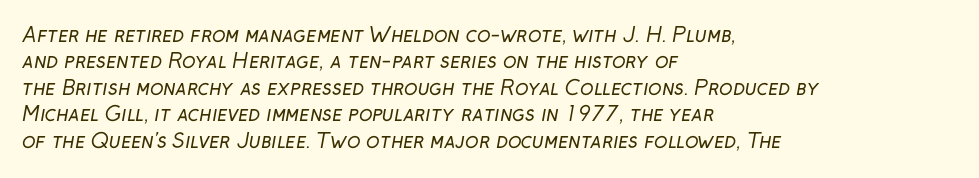
{"bold": "no", "underline": "no", "align": "left", "line_spacing": "normal", "line_spacing_ratio": 1.32, "letter_spacing": "normal", "letter_spacing_em": 0.0, "glyph_px": 20}
